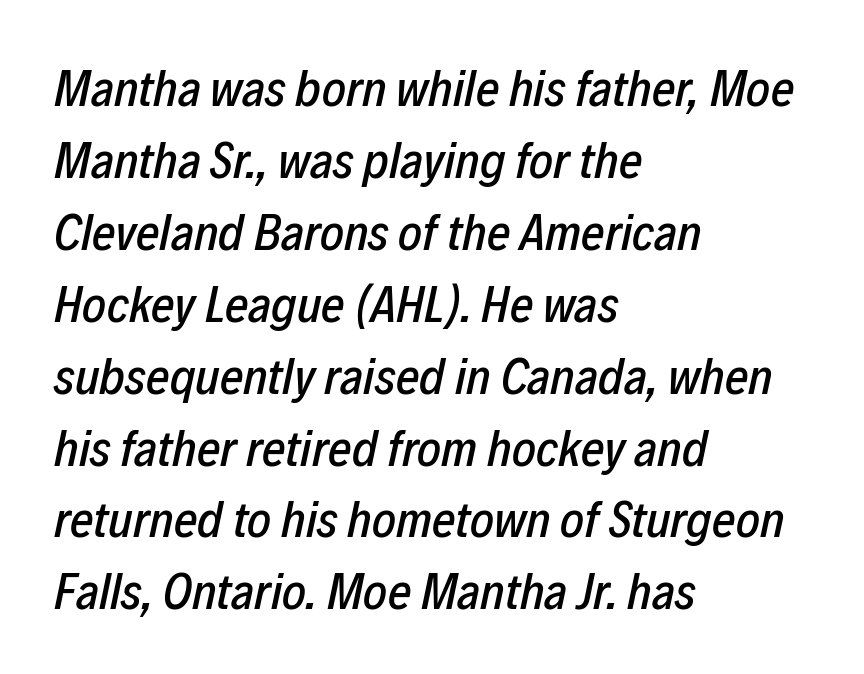
The image shows 51 px condensed type, italic (leaning right); set left-aligned, normal line spacing (1.41x), normal letter spacing, not underlined; low stroke contrast and a medium x-height.
